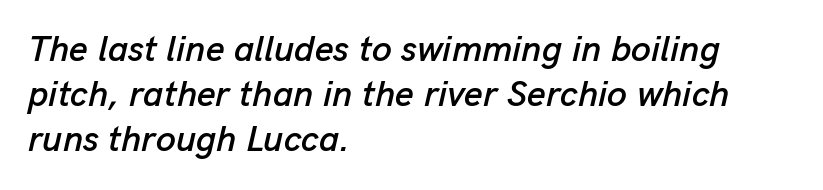
The image shows 36 px text type, italic (leaning right); set left-aligned, normal line spacing (1.25x), normal letter spacing, not underlined; low stroke contrast and a medium x-height.
